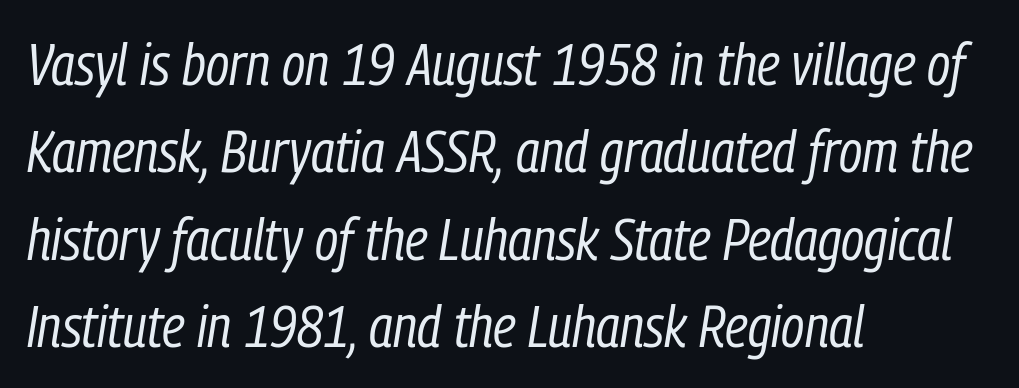
The axis of the letterforms is tilted away from vertical. Reading down the column, the eye jumps a familiar distance to each next line. Compared with a typical body face, this is equally light or lighter still. You could call the tracking neutral — neither tight nor loose. The passage shown is typed in a proportional face where columns would drift.
